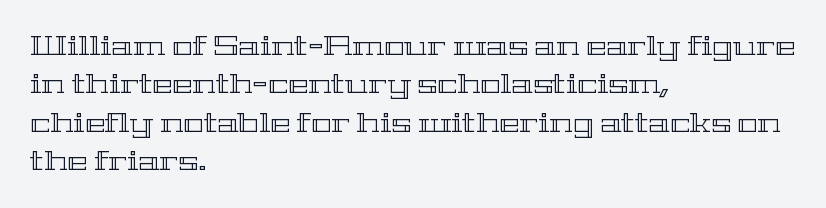
Q: Is the text italic (slanted)? A: No, it is upright.
Q: Is the text underlined? A: No.
Q: How is the paragraph aligned? A: Left-aligned.
Q: Is the spacing between letters normal or unusually wide? A: Normal.
Q: Is the spacing between lines tight, normal or loose? A: Normal.
